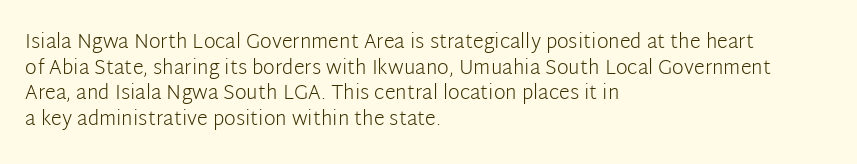
Q: Is the text bold? A: No.
Q: Is the text italic (slanted)? A: No, it is upright.
Q: Is the text underlined? A: No.
Q: How is the paragraph aligned? A: Left-aligned.
Q: Is the spacing between letters normal or unusually wide? A: Normal.
Q: Is the spacing between lines tight, normal or loose? A: Normal.
